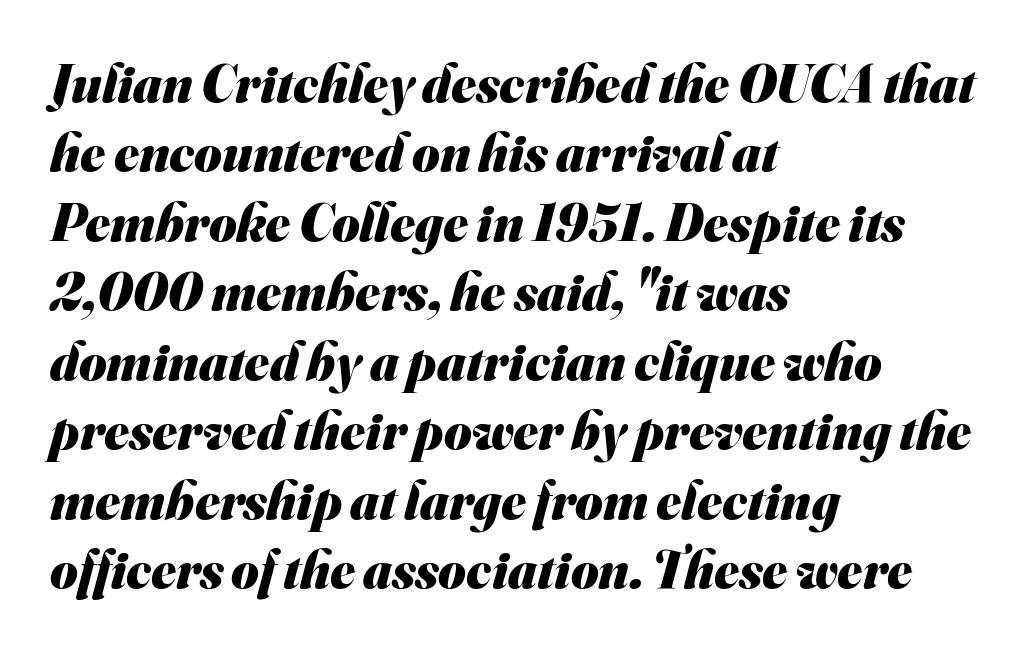
Q: Is the text bold? A: Yes.
Q: Is the typeface a serif or a sans-serif typeface? A: Sans-serif.
Q: Is the text underlined? A: No.
Q: How is the paragraph aligned? A: Left-aligned.
Q: Is the spacing between letters normal or unusually wide? A: Normal.
Q: Is the spacing between lines tight, normal or loose? A: Normal.
Q: Width (condensed, normal, or wide)? A: Normal.
Q: Stroke contrast? A: Medium.
Q: x-height? A: Small.
Q: Monospaced? A: No.
